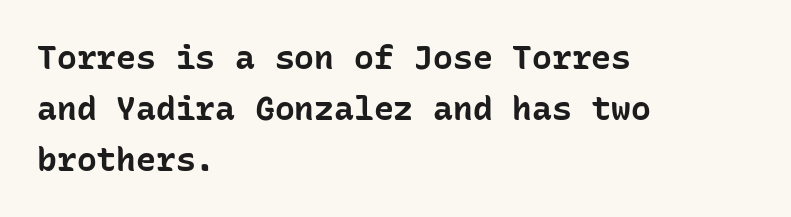
Nothing unusual about the tracking: characters are spaced as the font intends. Baseline-to-baseline distance is the conventional proportion of letter height. These lines are rendered in a fixed-pitch font. These lines are set flush left with a ragged right edge. Notice how thick the strokes are: this is what a full bold looks like.
